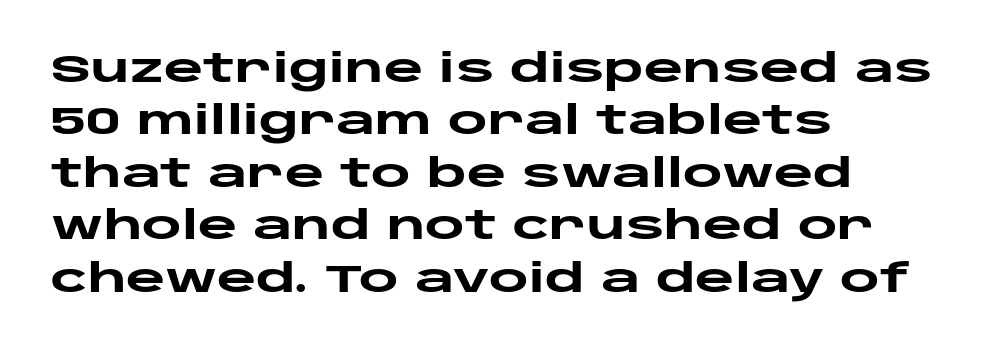
{"serif": "no", "italic": "no", "bold": "yes", "weight": "heavy", "width": "wide", "stroke_contrast": "low", "x_height": "large", "monospaced": "no", "underline": "no", "align": "left", "line_spacing": "normal", "line_spacing_ratio": 1.38, "letter_spacing": "normal", "letter_spacing_em": 0.0, "glyph_px": 38}
